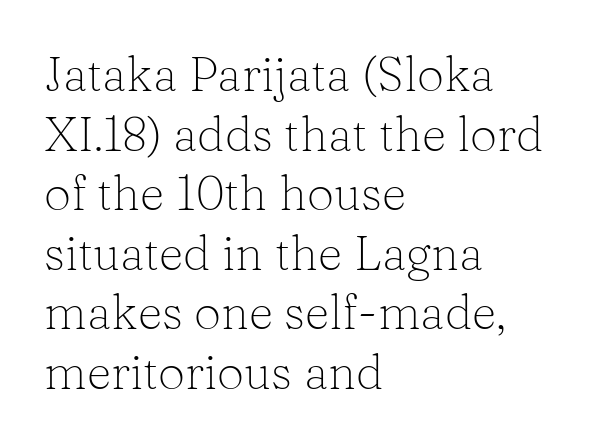
Q: Is the text bold? A: No.
Q: Is the text italic (slanted)? A: No, it is upright.
Q: Is the typeface a serif or a sans-serif typeface? A: Serif.
Q: Is the text underlined? A: No.
Q: How is the paragraph aligned? A: Left-aligned.
Q: Is the spacing between letters normal or unusually wide? A: Normal.
Q: Width (condensed, normal, or wide)? A: Normal.
Q: Stroke contrast? A: Low.
Q: x-height? A: Medium.
Q: Monospaced? A: No.
